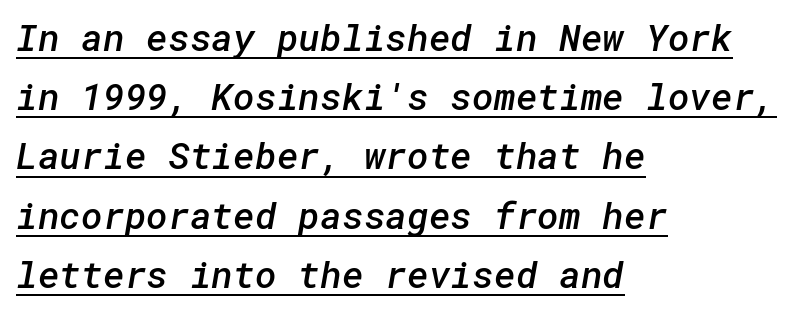
As a designer I'd log this as weight 600, semibold. Is this a sans? Yes — the strokes have no serifs. Letter spacing: default. Check the space under the baseline: a stroke is drawn there. This block has exactly the height ordinary leading produces. Layout note: lines flush left.
